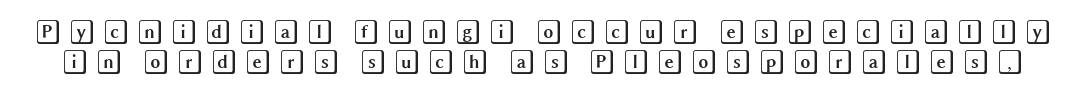
The image shows 25 px text type, upright; set line spacing 1.21x, unusually wide letter spacing (+0.26 em), not underlined.
